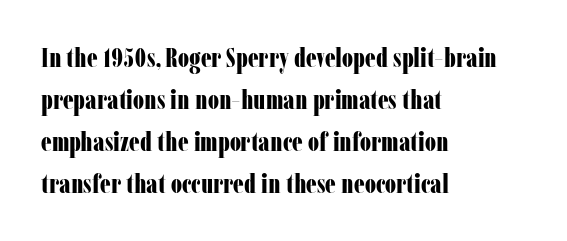
The face used here has the dense, thick strokes of a bold. Students, observe: this is what conventionally led text looks like. Notice how the stems are strictly vertical — no italics here. The setting favours the left margin, as ordinary paragraphs usually do.
